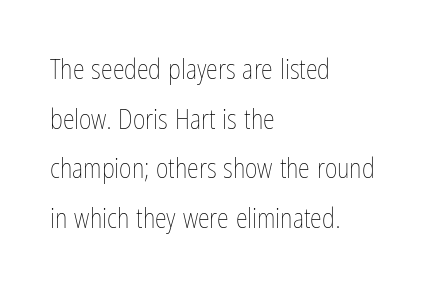
Q: Is the text bold? A: No.
Q: Is the text italic (slanted)? A: No, it is upright.
Q: Is the text underlined? A: No.
Q: How is the paragraph aligned? A: Left-aligned.
Q: Is the spacing between letters normal or unusually wide? A: Normal.
